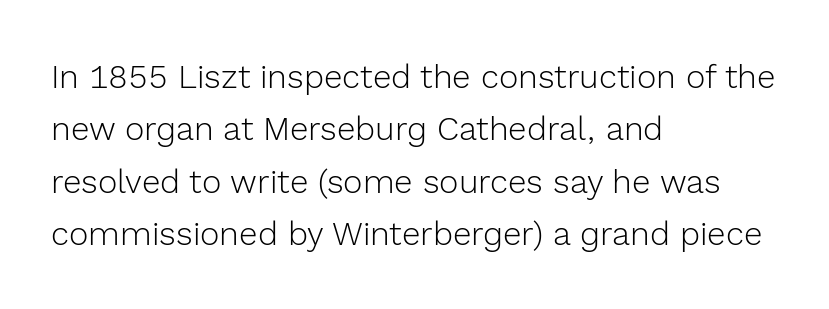
Is there much room between lines? A standard amount, neither cramped nor airy. Quick note: not italic, upright. In terms of letterspacing, this is plain default setting. Stems and bowls with no extra thickness — not bold.
